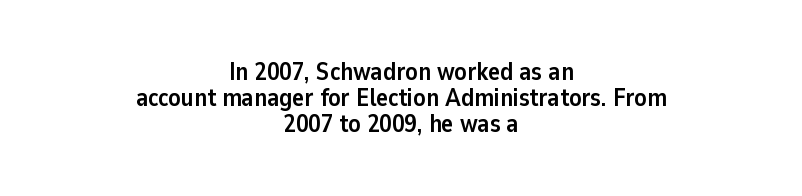
The image shows 25 px bold type, upright; set centered, tight line spacing (1.05x), normal letter spacing, not underlined.
